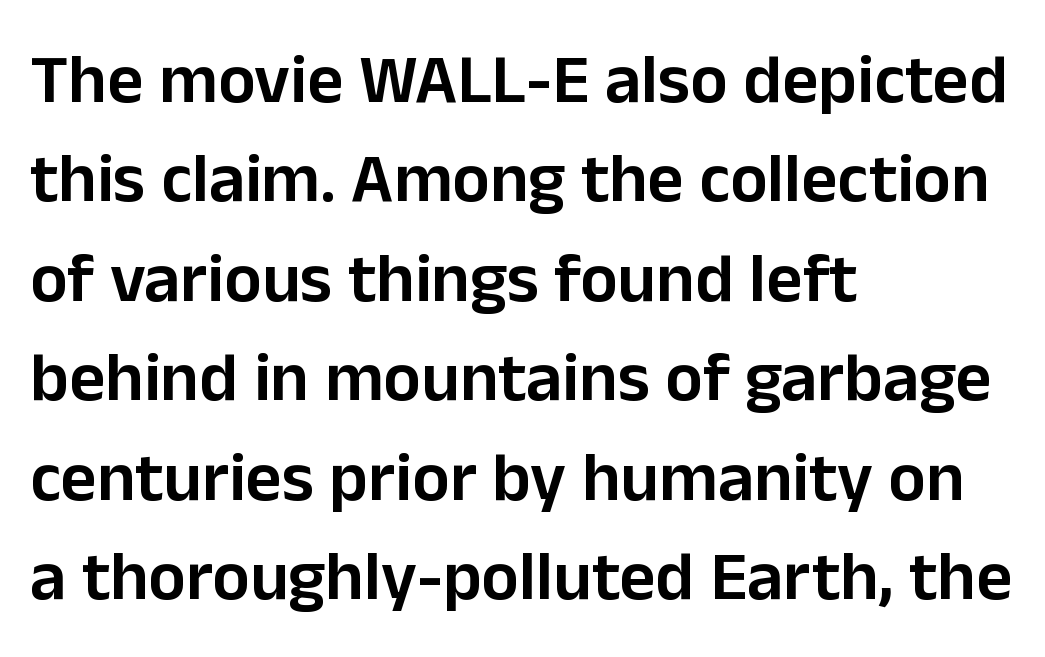
Is there any slant? The stems are plumb. Note the varied advance widths — an 'i' is clearly narrower than an 'm'. Each word holds together tightly as a unit, with standard inter-letter gaps. The area under the type is left untouched. A classic flush-left, rag-right setting is used for this passage.
